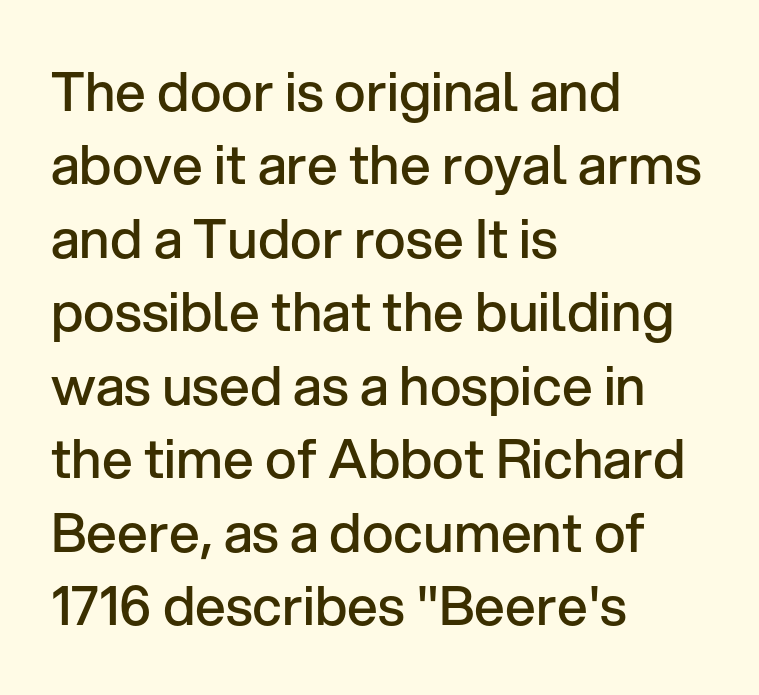
Do the characters align in a grid? No, the font is proportional. Grotesque or geometric, the face here clearly has no serifs. The passage shown is not underscored anywhere. The line texture is even and compact thanks to regular tracking. Students, observe: this is what conventionally led text looks like. The ragged edge is on the right, which tells us the setting is flush left.
